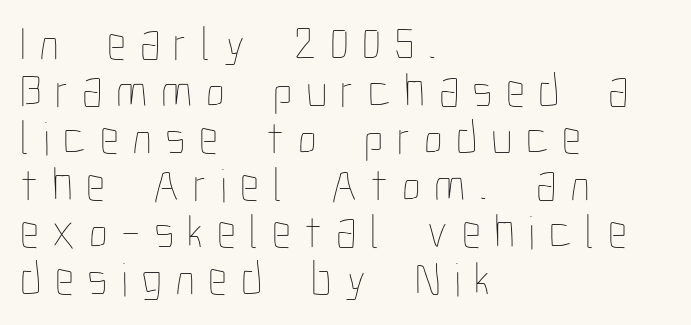
Horizontally, the lines are justified to the leading edge only. Decoration check: the copy has no underline. Unlike italic type, these characters show no tilt at all. The strokes carry an ordinary text weight at most.
